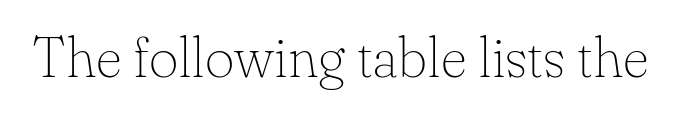
The image shows 57 px thin serif type, upright; set normal letter spacing, not underlined; low stroke contrast and a small x-height.
